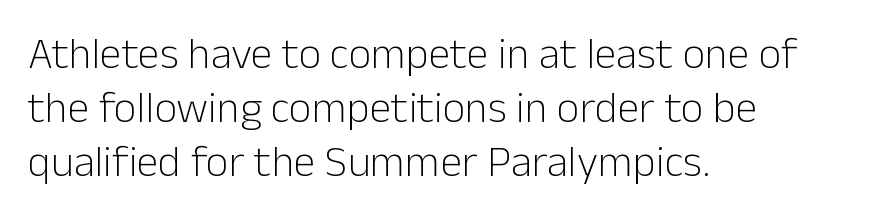
The image shows 44 px light sans-serif type, upright; set left-aligned, line spacing 1.23x, normal letter spacing, not underlined; low stroke contrast and a medium x-height.
